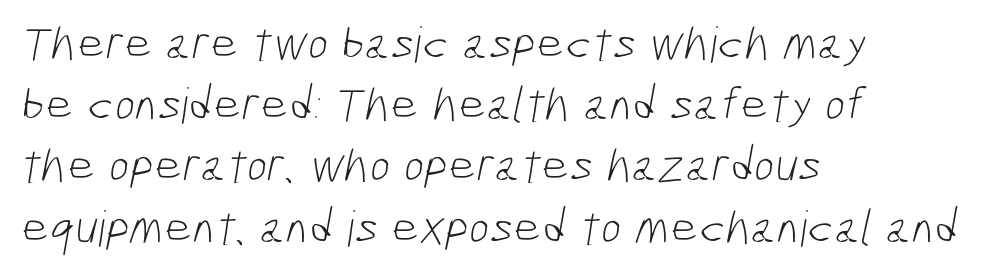
Q: Is the text bold? A: No.
Q: Is the typeface a serif or a sans-serif typeface? A: Sans-serif.
Q: Is the text underlined? A: No.
Q: How is the paragraph aligned? A: Left-aligned.
Q: Is the spacing between letters normal or unusually wide? A: Normal.
Q: Is the spacing between lines tight, normal or loose? A: Normal.
Q: Width (condensed, normal, or wide)? A: Condensed.
Q: Stroke contrast? A: Low.
Q: x-height? A: Medium.
Q: Monospaced? A: No.
